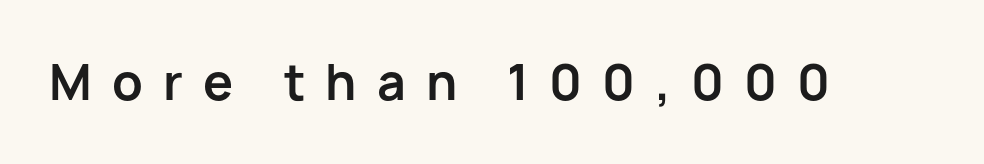
The image shows 48 px bold sans-serif type, upright; set unusually wide letter spacing (+0.42 em), not underlined; low stroke contrast and a medium x-height.
